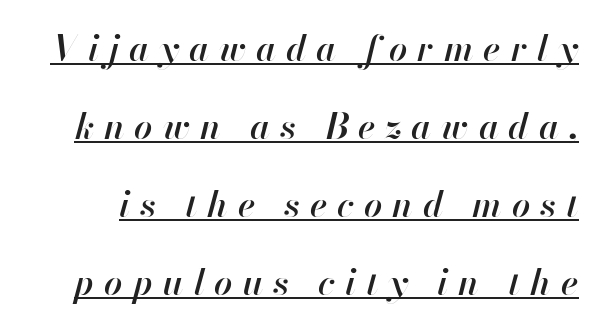
Q: Is the text bold? A: Semi-bold.
Q: Is the text italic (slanted)? A: Yes, it leans right by about 13 degrees.
Q: Is the text underlined? A: Yes.
Q: Is the spacing between letters normal or unusually wide? A: Unusually wide.
Q: Is the spacing between lines tight, normal or loose? A: Loose.
Q: Width (condensed, normal, or wide)? A: Normal.
Q: Stroke contrast? A: High.
Q: x-height? A: Small.
Q: Monospaced? A: No.
